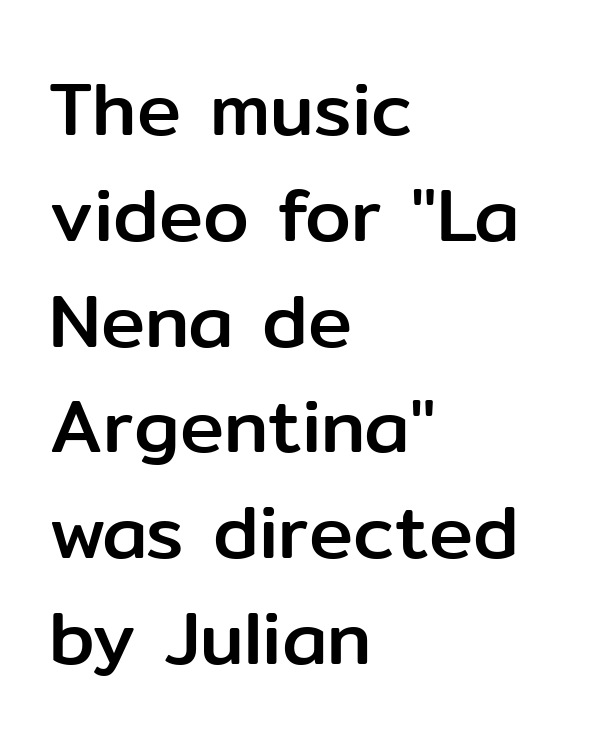
The image shows 74 px sans-serif type, upright; set left-aligned, normal line spacing (1.43x), normal letter spacing, not underlined; low stroke contrast and a medium x-height.
